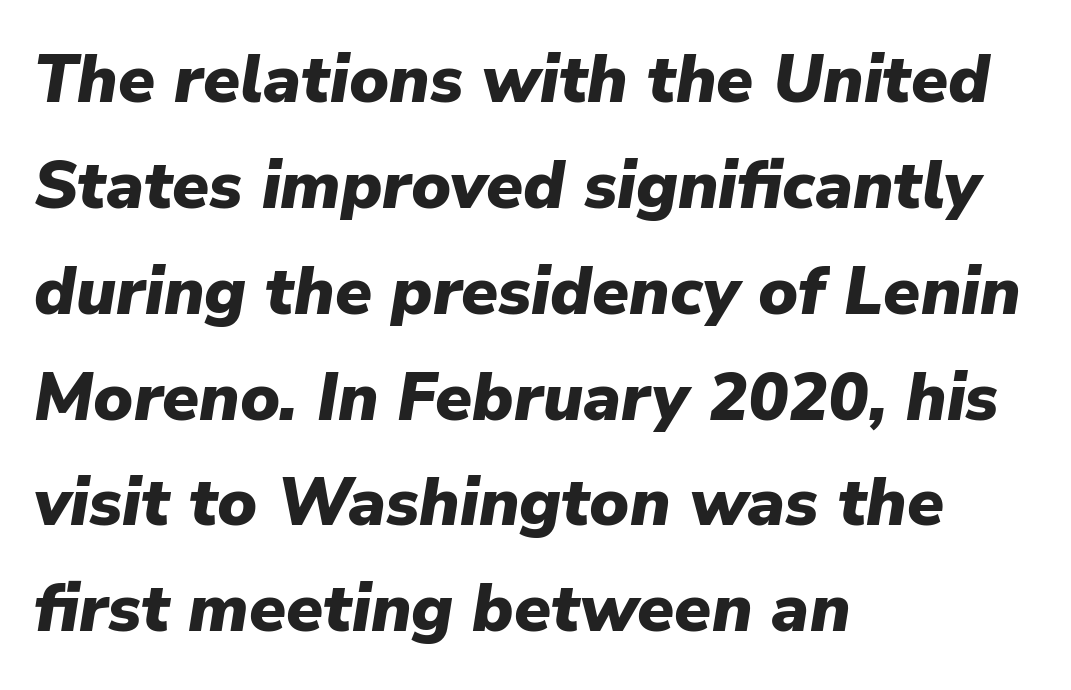
Looking at the ascenders, they clearly lean. Summary of weight: heavy, a full bold. Only glyphs here, with clear space below each row. Caption: standard tracking, unaltered. In CSS terms this would be text-align: left. How would I describe the line gaps? Plain and ordinary.
